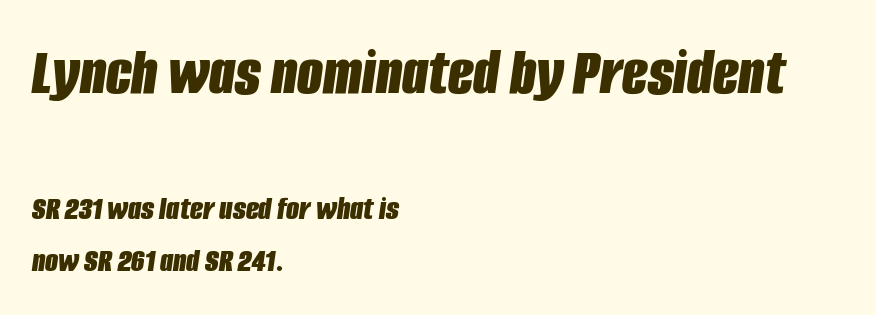
There is no visible air inserted between adjacent glyphs. Honestly, there is no underline to notice here at all. The initial chunk of copy outweighs the following chunk in type size. Heavy-handed strokes throughout: this text is bold. Varying glyph widths throughout — classic text-font behaviour.
